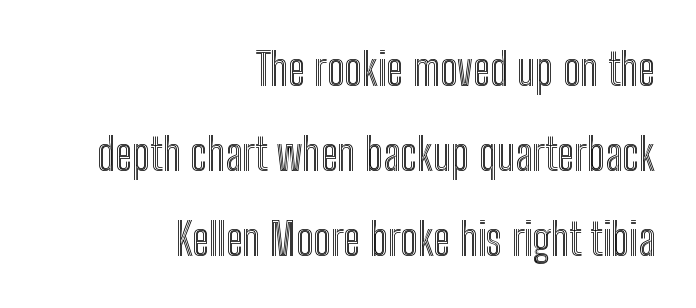
Q: Is the text italic (slanted)? A: No, it is upright.
Q: Is the text underlined? A: No.
Q: How is the paragraph aligned? A: Right-aligned.
Q: Is the spacing between letters normal or unusually wide? A: Normal.
Q: Width (condensed, normal, or wide)? A: Condensed.
Q: x-height? A: Medium.
Q: Monospaced? A: No.
